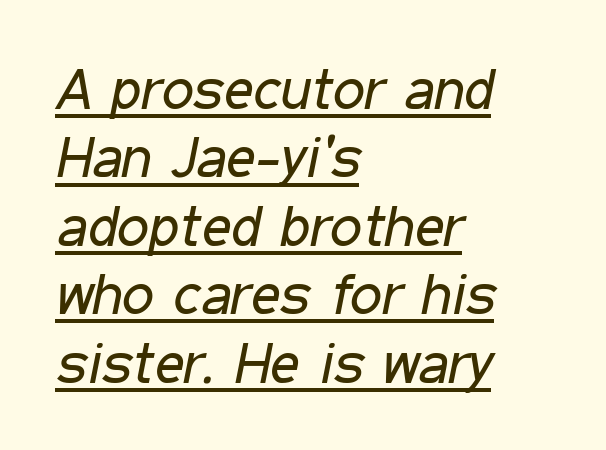
The specimen includes a rule beneath the text block's lines. The paragraph shown leans on its left margin. Do the characters align in a grid? No, the font is proportional. When letters slant like this, we call the style italic. Vertical stems look standard width or narrower in stroke. Nobody touched the tracking dial on this one.
